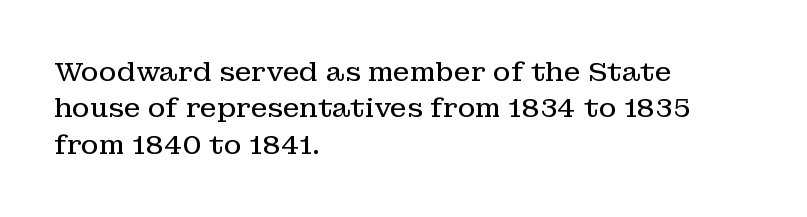
{"italic": "no", "bold": "no", "underline": "no", "align": "left", "line_spacing": "normal", "line_spacing_ratio": 1.35, "letter_spacing": "normal", "letter_spacing_em": 0.0, "glyph_px": 27}
